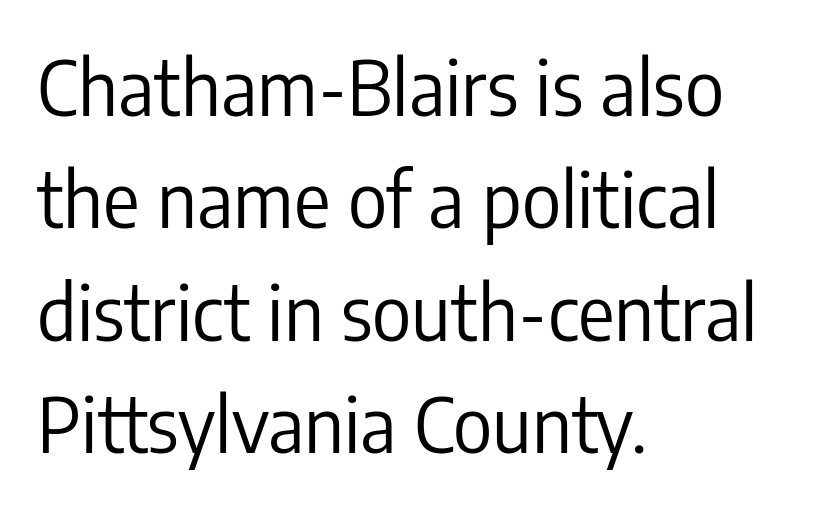
Honestly, the letter spacing is just normal — you wouldn't notice it. These lines sit exactly where default settings would place them. Is this a sans? Yes — the strokes have no serifs. Nope, not italic — everything's standing straight. The rag falls on the right side of this text block. The letters advance in unequal steps, a hallmark of proportional type.
